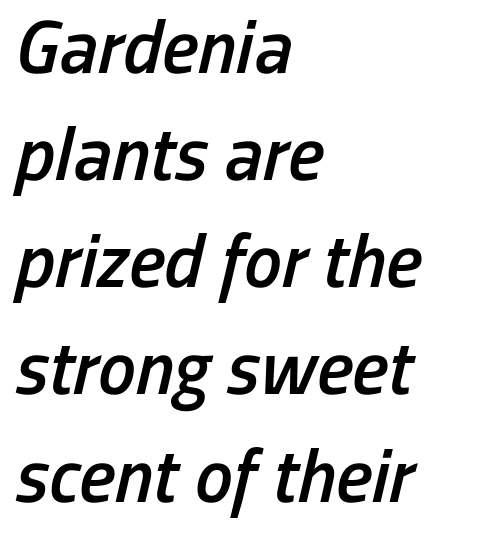
Q: Is the text bold? A: Semi-bold.
Q: Is the text italic (slanted)? A: Yes, it leans right by about 13 degrees.
Q: Is the text underlined? A: No.
Q: How is the paragraph aligned? A: Left-aligned.
Q: Is the spacing between letters normal or unusually wide? A: Normal.
Q: Is the spacing between lines tight, normal or loose? A: Normal.
Q: Width (condensed, normal, or wide)? A: Condensed.
Q: Stroke contrast? A: Low.
Q: x-height? A: Medium.
Q: Monospaced? A: No.
